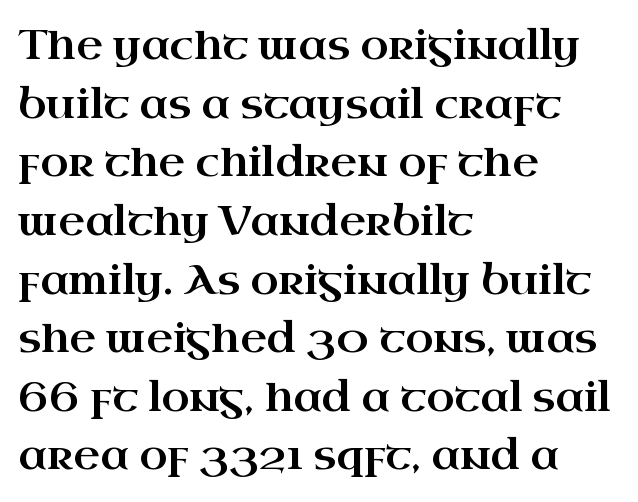
Q: Is the text italic (slanted)? A: No, it is upright.
Q: Is the typeface a serif or a sans-serif typeface? A: Serif.
Q: Is the text underlined? A: No.
Q: How is the paragraph aligned? A: Left-aligned.
Q: Is the spacing between letters normal or unusually wide? A: Normal.
Q: Is the spacing between lines tight, normal or loose? A: Normal.
Q: Width (condensed, normal, or wide)? A: Wide.
Q: Stroke contrast? A: High.
Q: x-height? A: Small.
Q: Monospaced? A: No.
